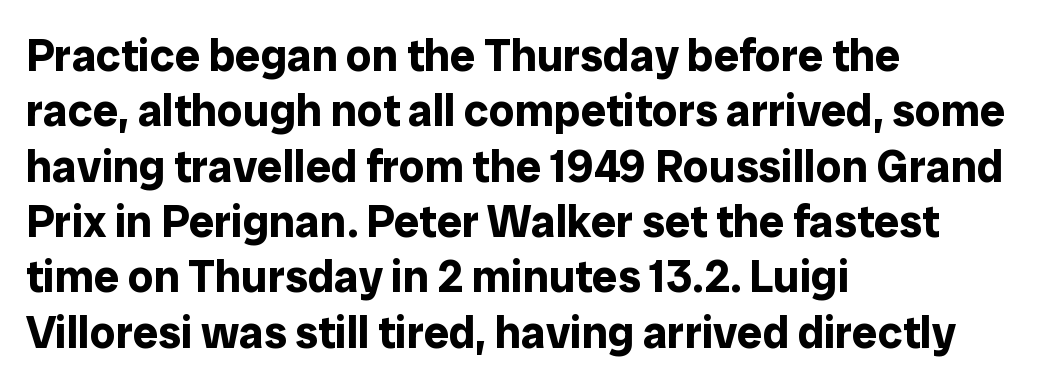
The paragraph has a hard left edge and a soft right edge. If you drew a line through each stem, it would be perfectly vertical. In terms of letterspacing, this is plain default setting. The space directly below the letters is spotless. You'd pick this weight for a headline — it's a proper bold. The passage shown is typed in a proportional face where columns would drift.
